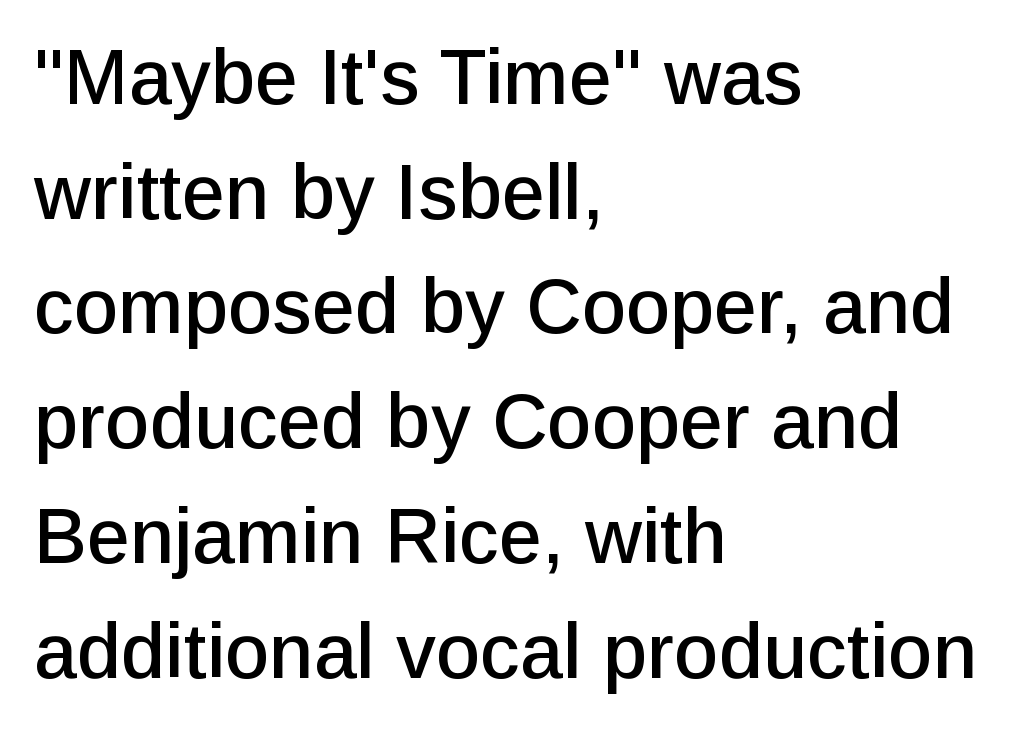
{"serif": "no", "italic": "no", "width": "normal", "stroke_contrast": "low", "x_height": "medium", "monospaced": "no", "underline": "no", "align": "left", "line_spacing": "normal", "line_spacing_ratio": 1.49, "letter_spacing": "normal", "letter_spacing_em": 0.0, "glyph_px": 77}
